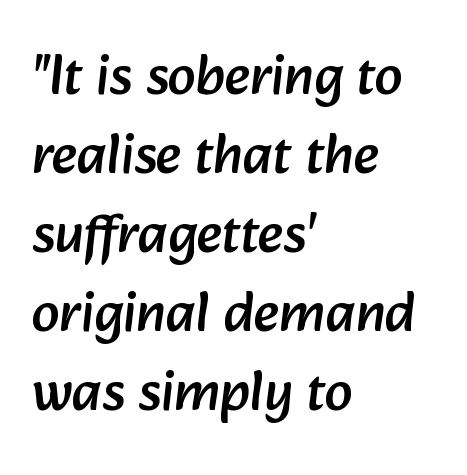
Glyph-to-glyph distance matches everyday printed text. Classification — sans serif. A classic flush-left, rag-right setting is used for this passage. These lines are rendered in a variable-pitch font. Clear beneath every line of the passage. Line spacing here is normal.
